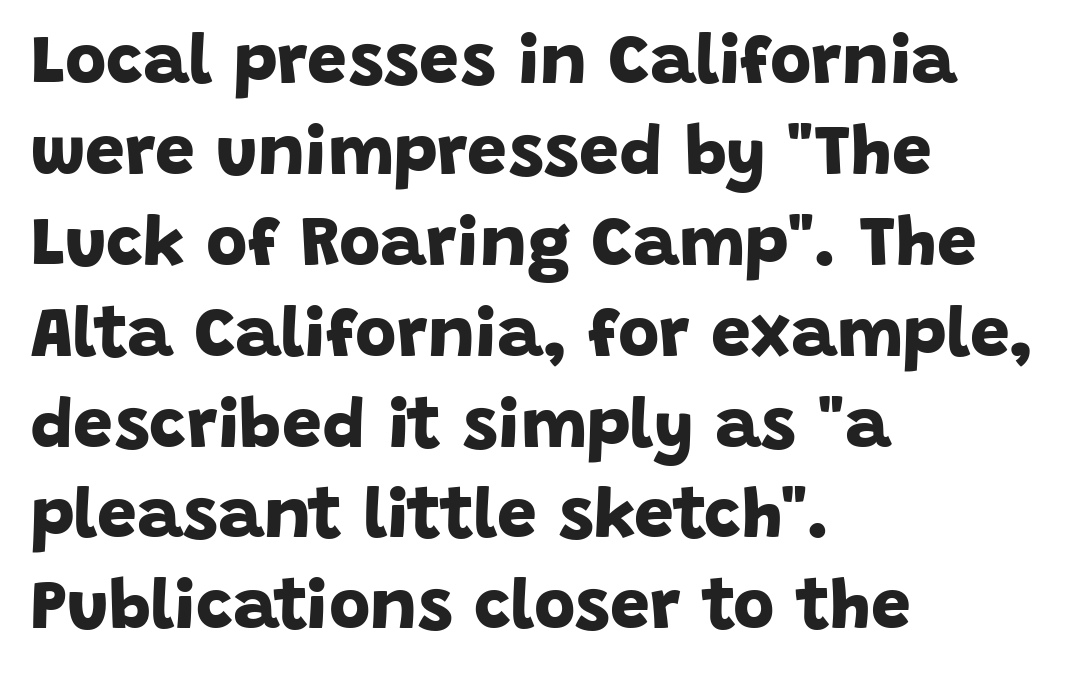
{"serif": "no", "bold": "yes", "weight": "bold", "width": "normal", "stroke_contrast": "low", "x_height": "large", "monospaced": "no", "underline": "no", "align": "left", "line_spacing": "normal", "line_spacing_ratio": 1.28, "letter_spacing": "normal", "letter_spacing_em": 0.0, "glyph_px": 71}
